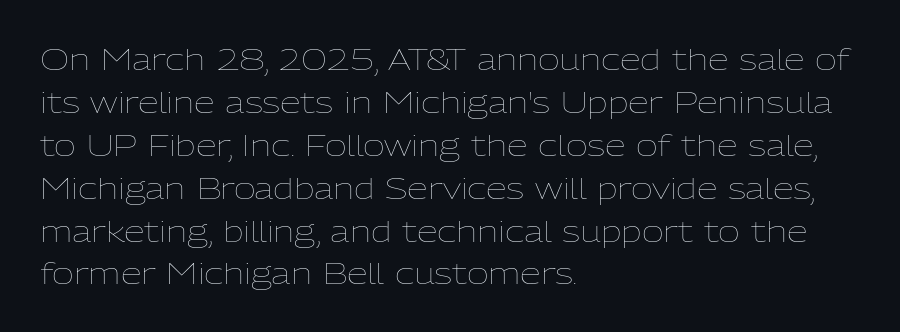
{"italic": "no", "bold": "no", "weight": "thin", "width": "normal", "stroke_contrast": "low", "x_height": "medium", "monospaced": "no", "underline": "no", "align": "left", "line_spacing": "normal", "line_spacing_ratio": 1.43, "letter_spacing": "normal", "letter_spacing_em": 0.0, "glyph_px": 30}
